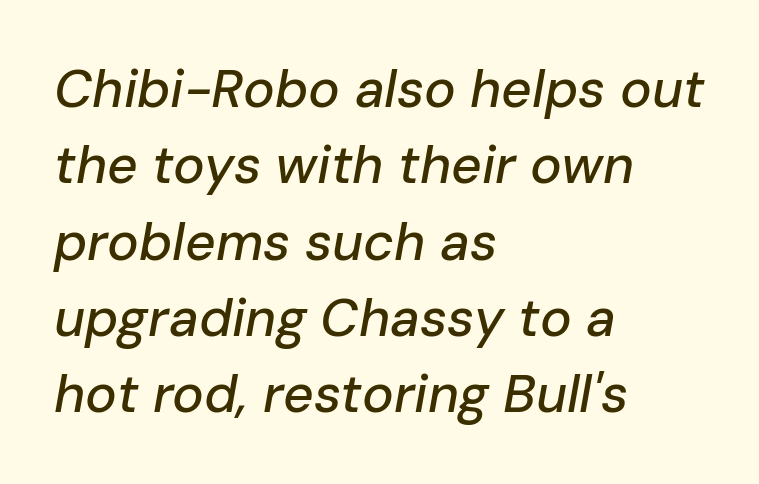
The zone under the glyphs is completely vacant. The letters advance in unequal steps, a hallmark of proportional type. What's the leading like? Ordinary, nothing unusual. The letters sit at their default tracking, neither squeezed nor spread. The rendering applies a slant to the glyphs.
